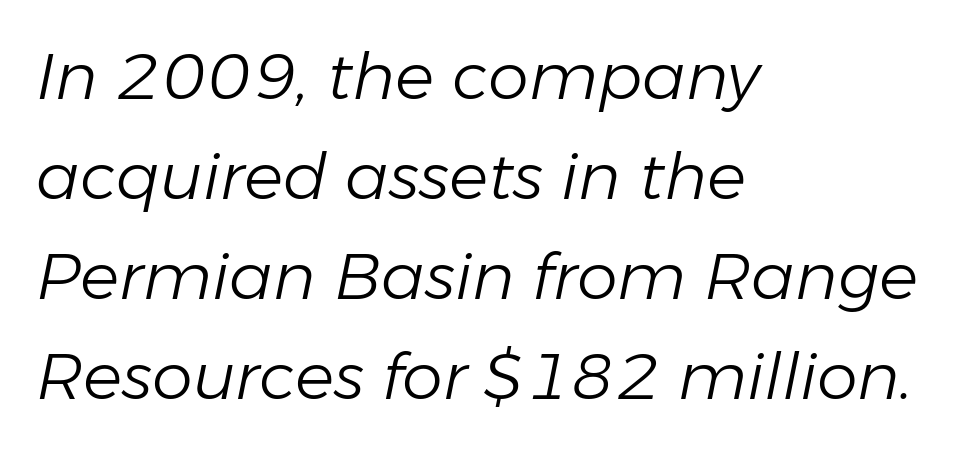
{"italic": "yes", "lean": "right", "slant_degrees": 11, "bold": "no", "weight": "light", "width": "normal", "stroke_contrast": "low", "x_height": "medium", "monospaced": "no", "underline": "no", "align": "left", "line_spacing": "normal", "line_spacing_ratio": 1.54, "letter_spacing": "normal", "letter_spacing_em": 0.0, "glyph_px": 65}
